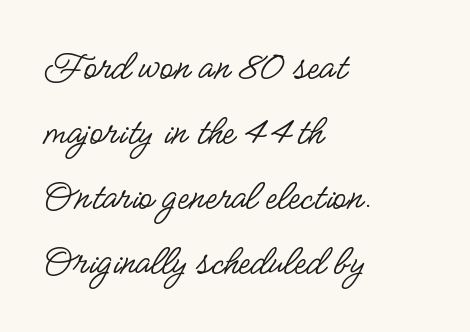
The image shows 44 px regular-weight, condensed sans-serif type; set left-aligned, normal line spacing (1.48x), normal letter spacing, not underlined; low stroke contrast and a small x-height.
